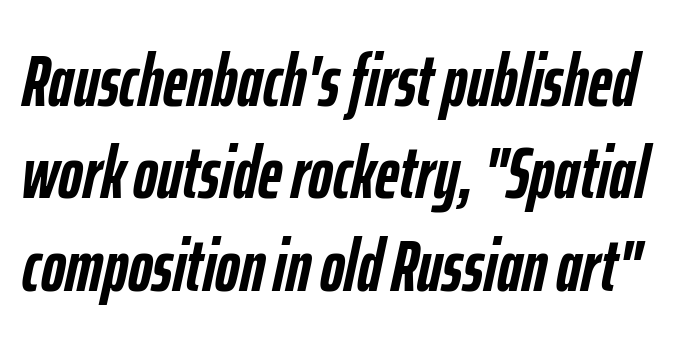
The image shows 74 px semibold, condensed type, italic (leaning right); set normal line spacing (1.25x), normal letter spacing, not underlined; low stroke contrast and a medium x-height.
